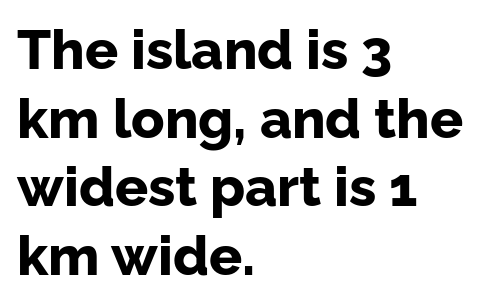
The image shows 55 px bold sans-serif type, upright; set left-aligned, normal line spacing (1.25x), normal letter spacing, not underlined; low stroke contrast and a medium x-height.
